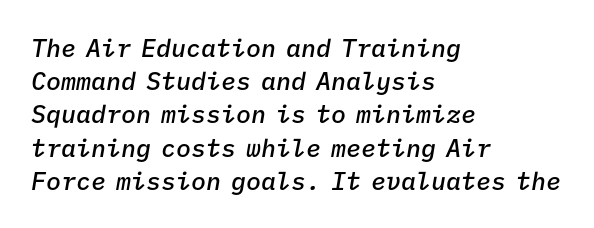
The image shows 25 px text type, italic (leaning right); set left-aligned, normal line spacing (1.33x), normal letter spacing, not underlined.
